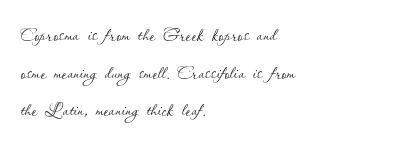
Q: Is the text bold? A: No.
Q: Is the text italic (slanted)? A: Yes.
Q: Is the text underlined? A: No.
Q: How is the paragraph aligned? A: Left-aligned.
Q: Is the spacing between letters normal or unusually wide? A: Normal.
Q: Is the spacing between lines tight, normal or loose? A: Normal.
